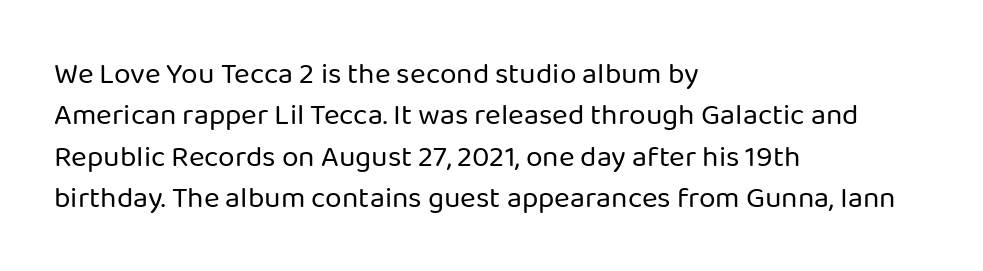
The image shows 30 px regular-weight sans-serif type, upright; set left-aligned, normal line spacing (1.38x), normal letter spacing, not underlined; low stroke contrast and a medium x-height.
